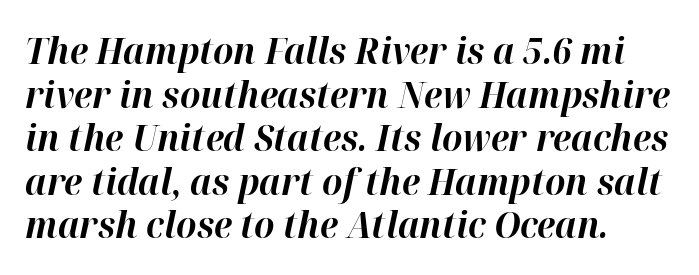
Q: Is the text bold? A: Yes.
Q: Is the text italic (slanted)? A: Yes, it leans right by about 12 degrees.
Q: Is the text underlined? A: No.
Q: How is the paragraph aligned? A: Left-aligned.
Q: Is the spacing between letters normal or unusually wide? A: Normal.
Q: Width (condensed, normal, or wide)? A: Normal.
Q: Stroke contrast? A: High.
Q: x-height? A: Medium.
Q: Monospaced? A: No.
